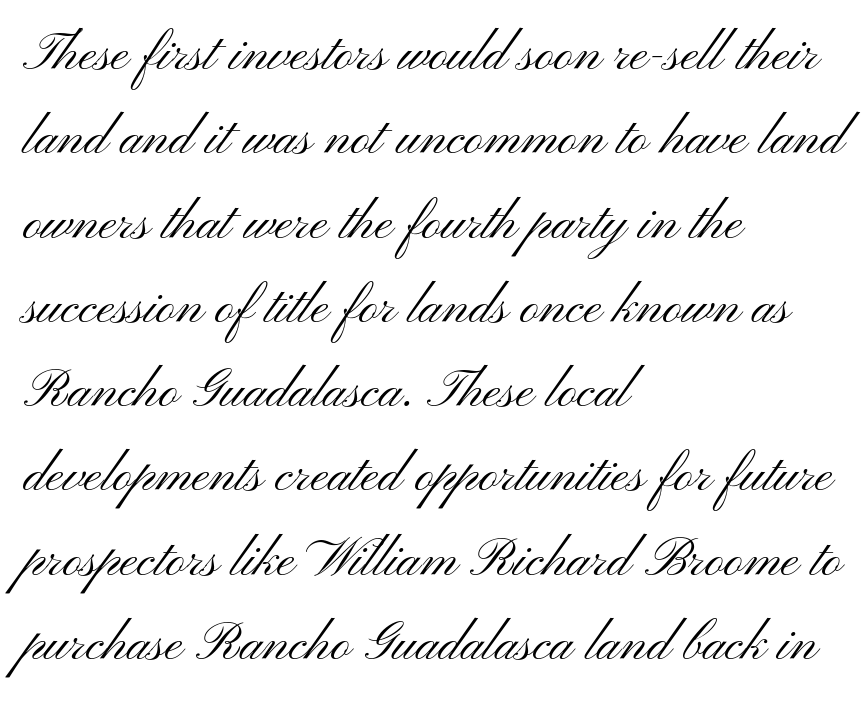
{"serif": "no", "bold": "no", "weight": "light", "width": "wide", "stroke_contrast": "medium", "x_height": "small", "monospaced": "no", "underline": "no", "align": "left", "line_spacing": "normal", "line_spacing_ratio": 1.59, "letter_spacing": "normal", "letter_spacing_em": 0.0, "glyph_px": 53}
